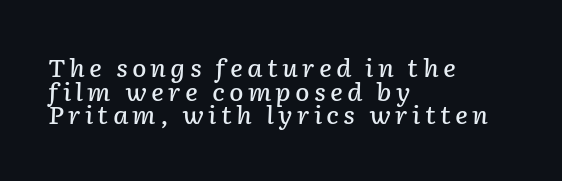
Q: Is the text bold? A: Semi-bold.
Q: Is the text italic (slanted)? A: Yes, it leans right by about 2 degrees.
Q: Is the text underlined? A: No.
Q: How is the paragraph aligned? A: Left-aligned.
Q: Is the spacing between lines tight, normal or loose? A: Tight.
